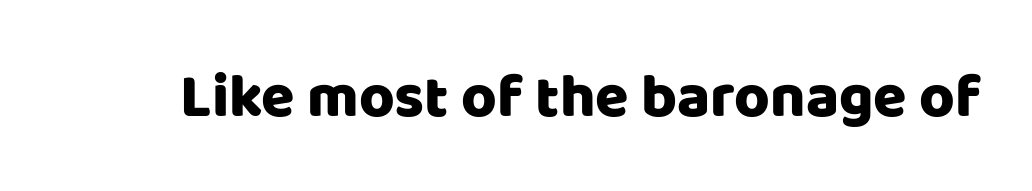
Students, note that the glyphs here touch the page at normal intervals. The passage shown is typeset with a sans-serif family. Clear beneath every line of the passage. Nope, not italic — everything's standing straight.
